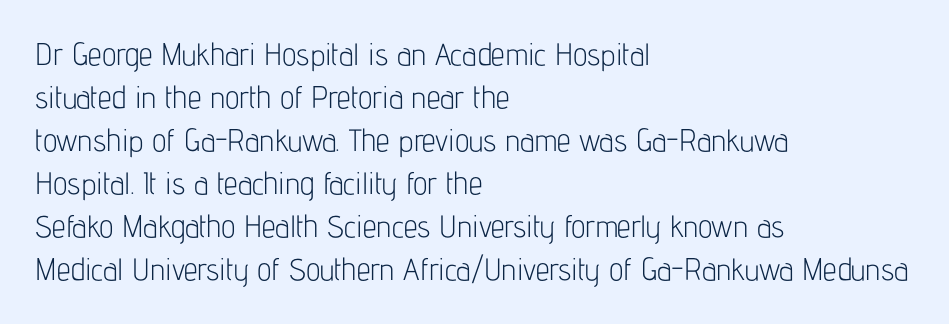
{"serif": "no", "italic": "no", "bold": "no", "weight": "light", "width": "condensed", "stroke_contrast": "low", "x_height": "medium", "monospaced": "no", "underline": "no", "align": "left", "line_spacing": "normal", "line_spacing_ratio": 1.39, "letter_spacing": "normal", "letter_spacing_em": 0.0, "glyph_px": 31}
